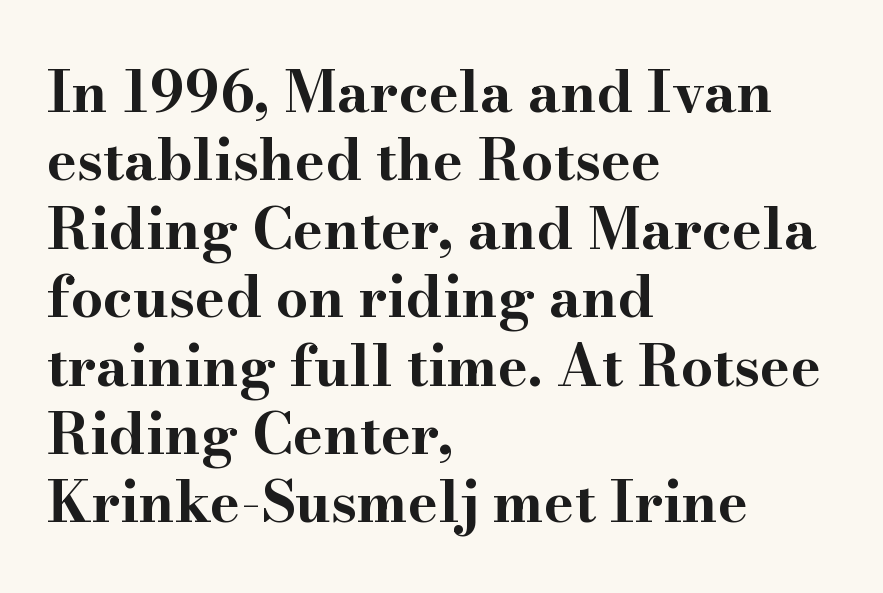
The image shows 57 px bold, wide serif type, upright; set left-aligned, line spacing 1.2x, normal letter spacing, not underlined; high stroke contrast and a small x-height.
